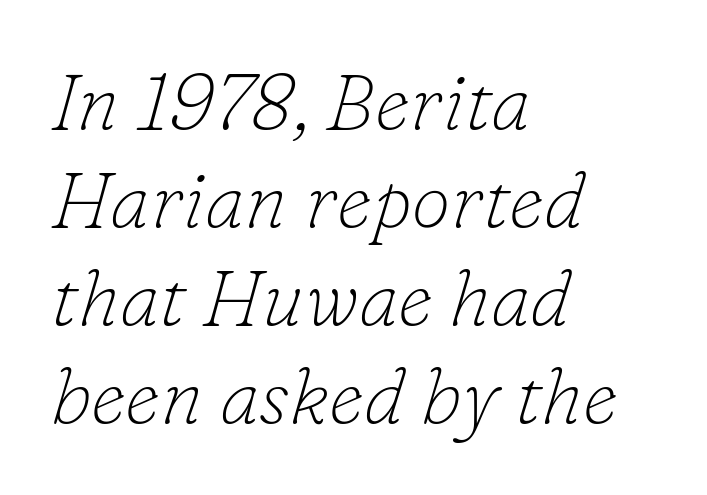
Caption: multi-line text, flush left, ragged right. Stroke mass is kept to a normal reading level or below. Words appear dense and cohesive because spacing is normal. There's an unmistakable incline to the writing here. The area under the type is left untouched.
